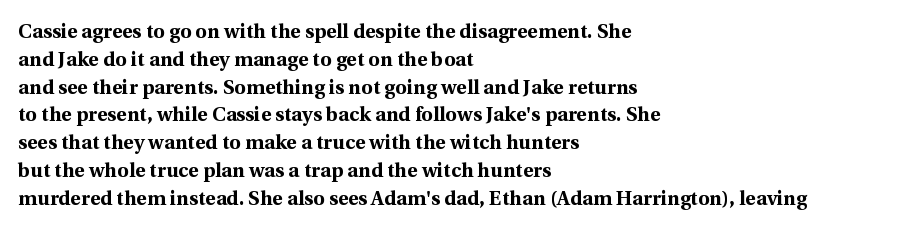
Is there any slant? The stems are plumb. Notice how thick the strokes are: this is what a full bold looks like. The vertical gap from one line to the next is medium. Leftover space on each line is placed entirely after the last word. The zone under the glyphs is completely vacant.
